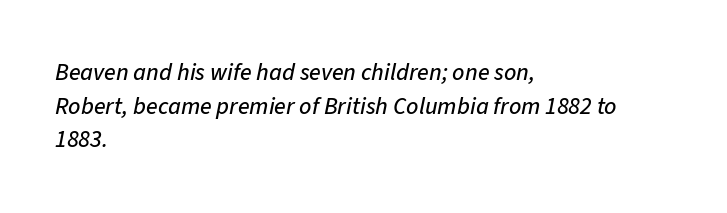
The image shows 24 px text type, italic (leaning right); set left-aligned, normal line spacing (1.4x), normal letter spacing, not underlined.
